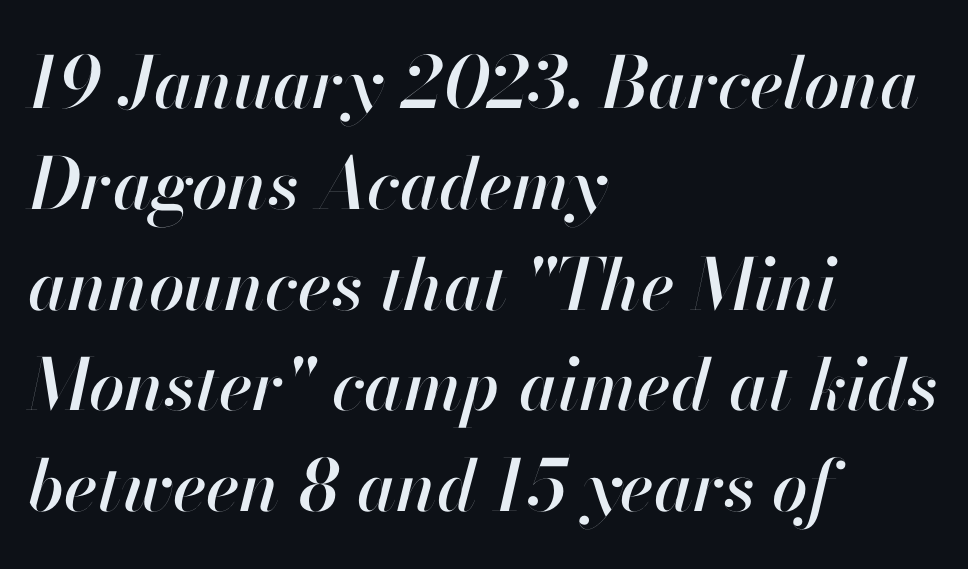
{"italic": "yes", "lean": "right", "slant_degrees": 13, "width": "normal", "stroke_contrast": "high", "x_height": "small", "monospaced": "no", "underline": "no", "align": "left", "line_spacing": "normal", "line_spacing_ratio": 1.42, "letter_spacing": "normal", "letter_spacing_em": 0.0, "glyph_px": 71}
